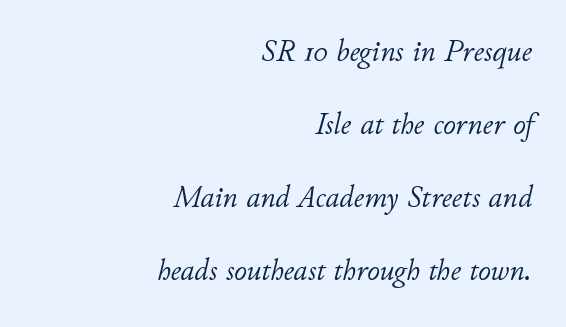
Q: Is the text bold? A: No.
Q: Is the text italic (slanted)? A: Yes, it leans right by about 11 degrees.
Q: Is the text underlined? A: No.
Q: How is the paragraph aligned? A: Right-aligned.
Q: Is the spacing between letters normal or unusually wide? A: Normal.
Q: Is the spacing between lines tight, normal or loose? A: Loose.
Q: Width (condensed, normal, or wide)? A: Normal.
Q: Stroke contrast? A: Low.
Q: x-height? A: Small.
Q: Monospaced? A: No.
